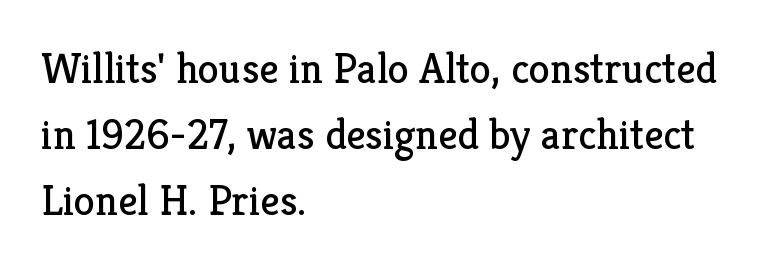
{"serif": "yes", "italic": "no", "bold": "no", "weight": "regular", "width": "normal", "stroke_contrast": "low", "x_height": "medium", "monospaced": "no", "underline": "no", "align": "left", "line_spacing": "normal", "line_spacing_ratio": 1.54, "letter_spacing": "normal", "letter_spacing_em": 0.0, "glyph_px": 43}
